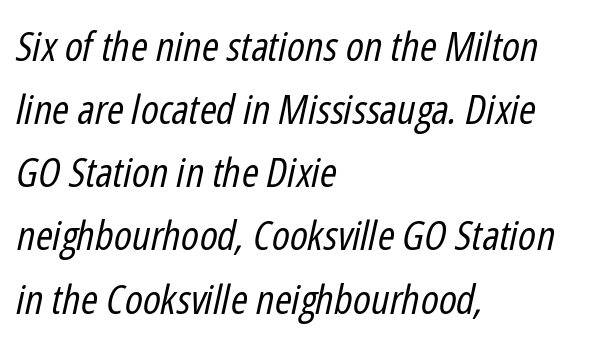
{"italic": "yes", "lean": "right", "slant_degrees": 12, "bold": "no", "weight": "regular", "width": "condensed", "stroke_contrast": "low", "x_height": "medium", "monospaced": "no", "underline": "no", "align": "left", "line_spacing": "normal", "line_spacing_ratio": 1.54, "letter_spacing": "normal", "letter_spacing_em": 0.0, "glyph_px": 41}
